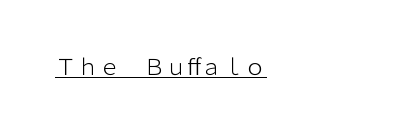
The image shows 22 px text type, upright; set left-aligned, normal letter spacing, underlined.
